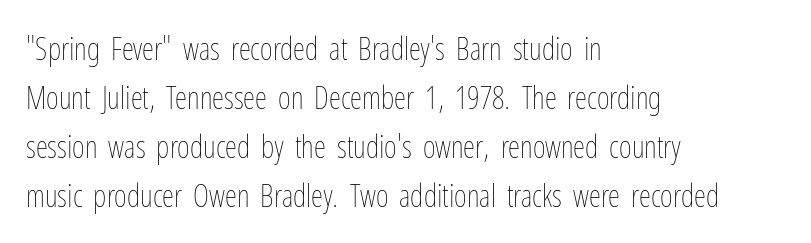
The zone under the glyphs is completely vacant. Upright lettering throughout. The block of text has a typical density, with ordinary space between rows. Each line starts at the same left margin while the right side varies.
